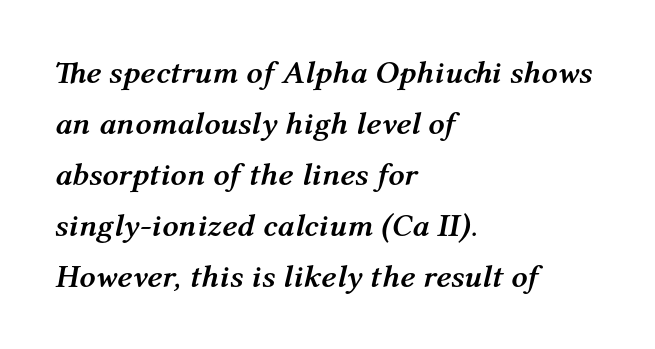
Q: Is the text bold? A: Yes.
Q: Is the text italic (slanted)? A: Yes, it leans right by about 12 degrees.
Q: Is the text underlined? A: No.
Q: How is the paragraph aligned? A: Left-aligned.
Q: Is the spacing between letters normal or unusually wide? A: Normal.
Q: Is the spacing between lines tight, normal or loose? A: Normal.
Q: Width (condensed, normal, or wide)? A: Normal.
Q: Stroke contrast? A: Medium.
Q: x-height? A: Medium.
Q: Monospaced? A: No.
